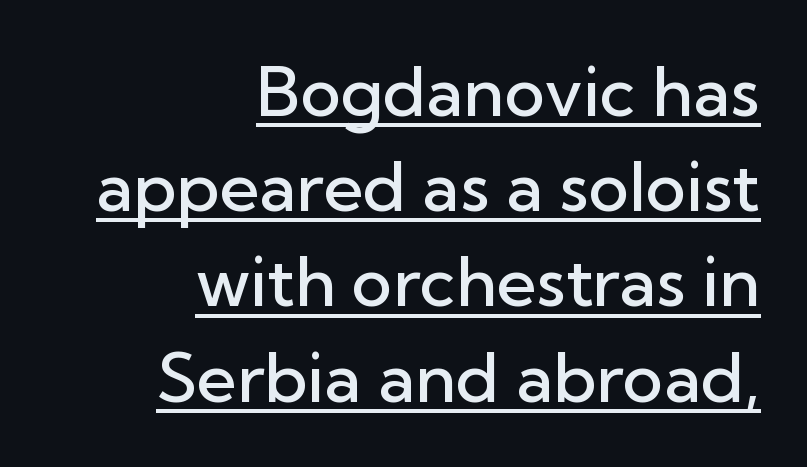
The image shows 69 px semibold sans-serif type, upright; set right-aligned, normal line spacing (1.38x), normal letter spacing, underlined; low stroke contrast and a medium x-height.
